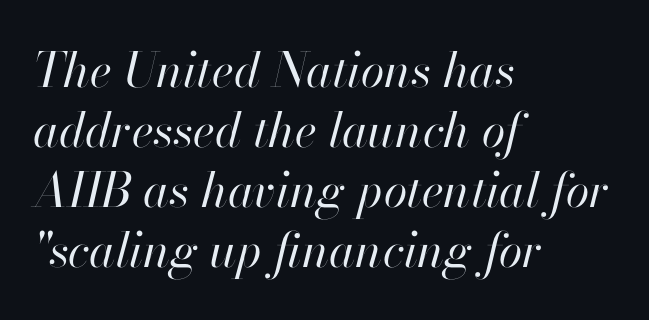
{"italic": "yes", "lean": "right", "slant_degrees": 13, "bold": "no", "weight": "regular", "width": "normal", "stroke_contrast": "high", "x_height": "small", "monospaced": "no", "underline": "no", "align": "left", "line_spacing": "normal", "line_spacing_ratio": 1.25, "letter_spacing": "normal", "letter_spacing_em": 0.0, "glyph_px": 48}
